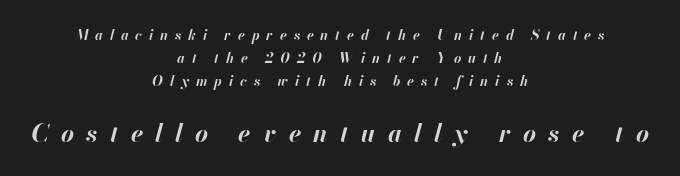
Q: Is the text bold? A: Yes.
Q: Is the text italic (slanted)? A: Yes, it leans right by about 13 degrees.
Q: Is the text underlined? A: No.
Q: How is the paragraph aligned? A: Centered.
Q: Is the spacing between letters normal or unusually wide? A: Unusually wide.
Q: Is the spacing between lines tight, normal or loose? A: Normal.
Q: Which block of text is set in a larger size, the first (top) or the second (bottom)? A: The second (bottom) one.
